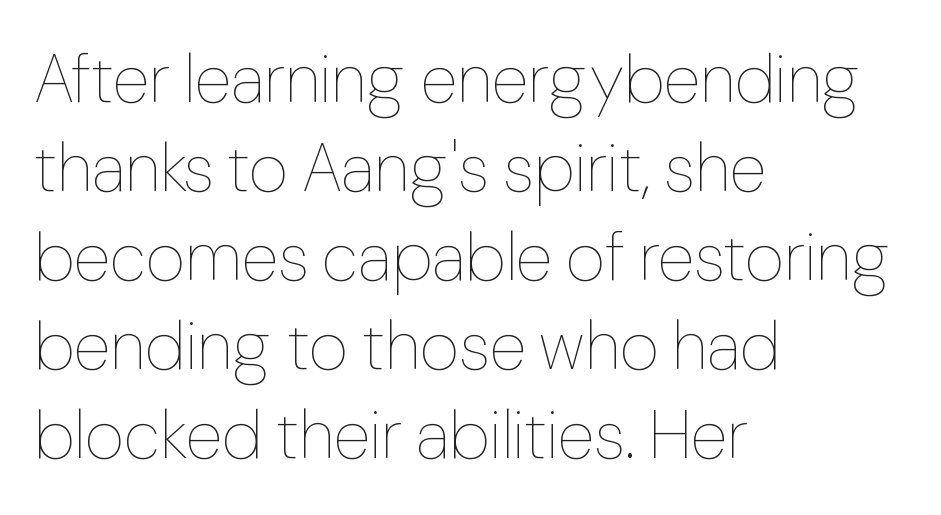
{"italic": "no", "bold": "no", "weight": "thin", "width": "normal", "stroke_contrast": "low", "x_height": "medium", "monospaced": "no", "underline": "no", "align": "left", "line_spacing": "normal", "line_spacing_ratio": 1.31, "letter_spacing": "normal", "letter_spacing_em": 0.0, "glyph_px": 68}
